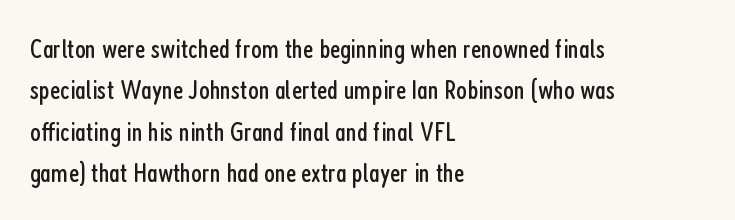
{"serif": "no", "italic": "no", "bold": "no", "weight": "regular", "width": "condensed", "stroke_contrast": "low", "x_height": "medium", "monospaced": "no", "underline": "no", "align": "left", "line_spacing": "normal", "line_spacing_ratio": 1.48, "letter_spacing": "normal", "letter_spacing_em": 0.0, "glyph_px": 28}
